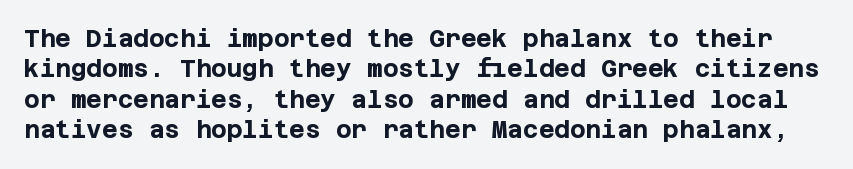
The image shows 24 px bold type, upright; set normal line spacing (1.27x), normal letter spacing, not underlined.
